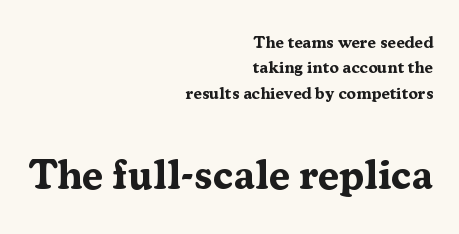
Q: Is the text bold? A: Yes.
Q: Is the text italic (slanted)? A: No, it is upright.
Q: Is the typeface a serif or a sans-serif typeface? A: Serif.
Q: Is the text underlined? A: No.
Q: How is the paragraph aligned? A: Right-aligned.
Q: Is the spacing between letters normal or unusually wide? A: Normal.
Q: Is the spacing between lines tight, normal or loose? A: Normal.
Q: Which block of text is set in a larger size, the first (top) or the second (bottom)? A: The second (bottom) one.
Q: Width (condensed, normal, or wide)? A: Normal.
Q: Stroke contrast? A: Medium.
Q: x-height? A: Medium.
Q: Monospaced? A: No.
